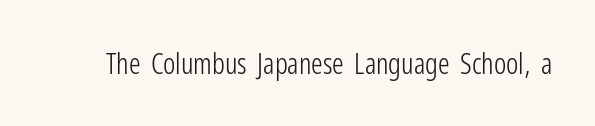
Do the characters align in a grid? No, the font is proportional. The specimen reads as upright at a glance. The tracking reads as untouched default to a designer's eye. Serifs: no, the terminals of the letterforms are clean. Stems and bowls with no extra thickness — not bold.
